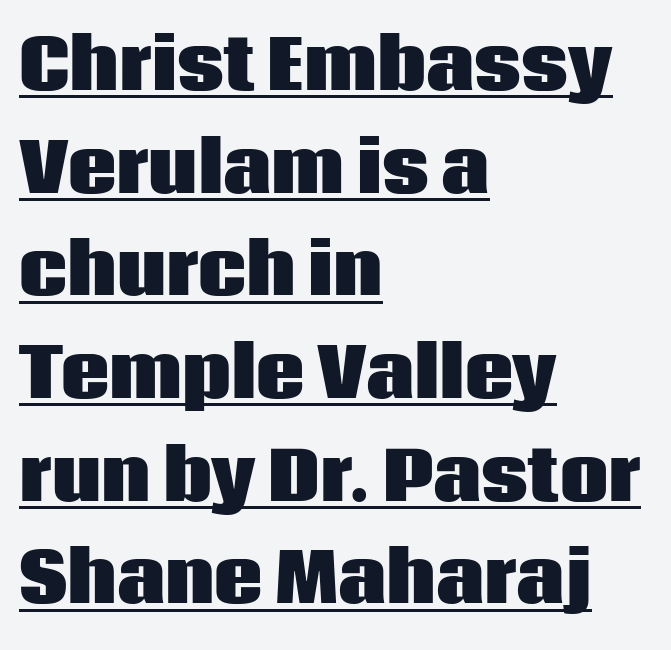
Q: Is the text bold? A: Yes.
Q: Is the text italic (slanted)? A: No, it is upright.
Q: Is the typeface a serif or a sans-serif typeface? A: Sans-serif.
Q: Is the text underlined? A: Yes.
Q: How is the paragraph aligned? A: Left-aligned.
Q: Is the spacing between letters normal or unusually wide? A: Normal.
Q: Is the spacing between lines tight, normal or loose? A: Normal.
Q: Width (condensed, normal, or wide)? A: Normal.
Q: Stroke contrast? A: Low.
Q: x-height? A: Large.
Q: Monospaced? A: No.
